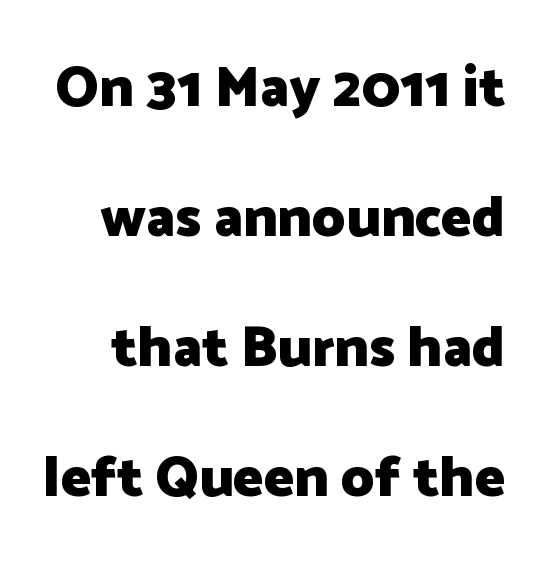
Every stem runs plumb, perpendicular to the baseline. The words here are not underlined. The passage shown stacks its lines with a broad gap. Heavy-handed strokes throughout: this text is bold. You could not count columns in this text — the font is proportionally spaced. Tracking value appears to be zero — textbook default spacing.
